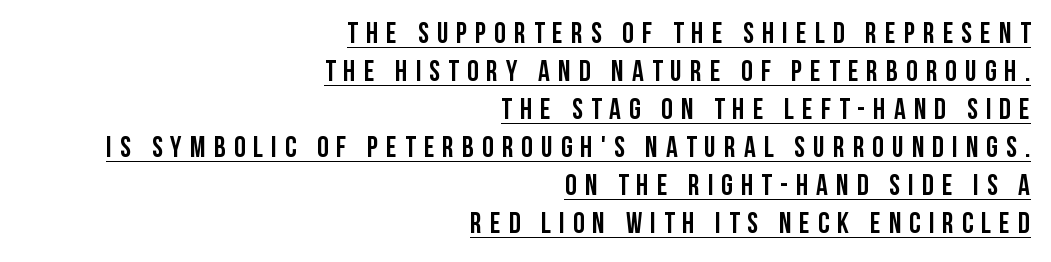
The image shows 29 px semibold, condensed sans-serif type, upright; set right-aligned, normal line spacing (1.31x), unusually wide letter spacing (+0.28 em), underlined; low stroke contrast and a large x-height.
